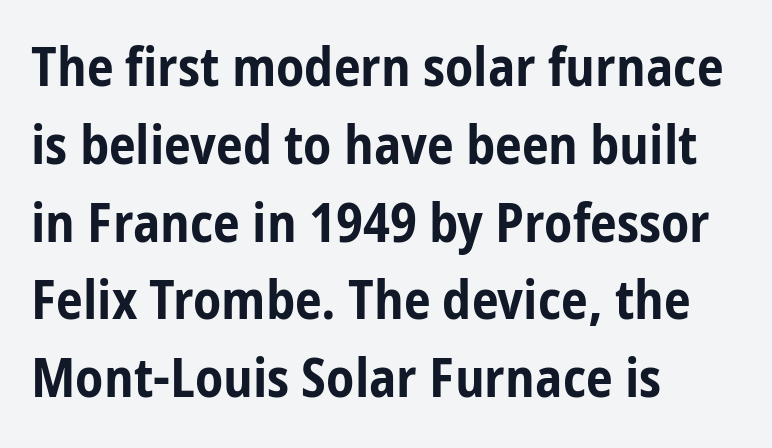
Spacing verdict: proportional, widths tailored to each character. Anything drawn beneath the words? Only blank space. The characters look thick and weighty, a clear bold. You can tell from the bare stems that sans-serif type was used. This sample uses an upright cut, with every glyph sitting square on the baseline. Tracking here is standard; glyphs follow each other at the usual distance.
